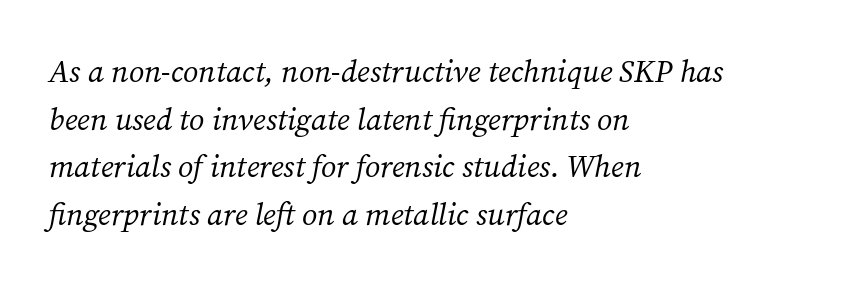
{"serif": "yes", "italic": "yes", "lean": "right", "slant_degrees": 12, "bold": "no", "weight": "regular", "width": "normal", "stroke_contrast": "medium", "x_height": "medium", "monospaced": "no", "underline": "no", "align": "left", "line_spacing": "normal", "line_spacing_ratio": 1.54, "letter_spacing": "normal", "letter_spacing_em": 0.0, "glyph_px": 31}
